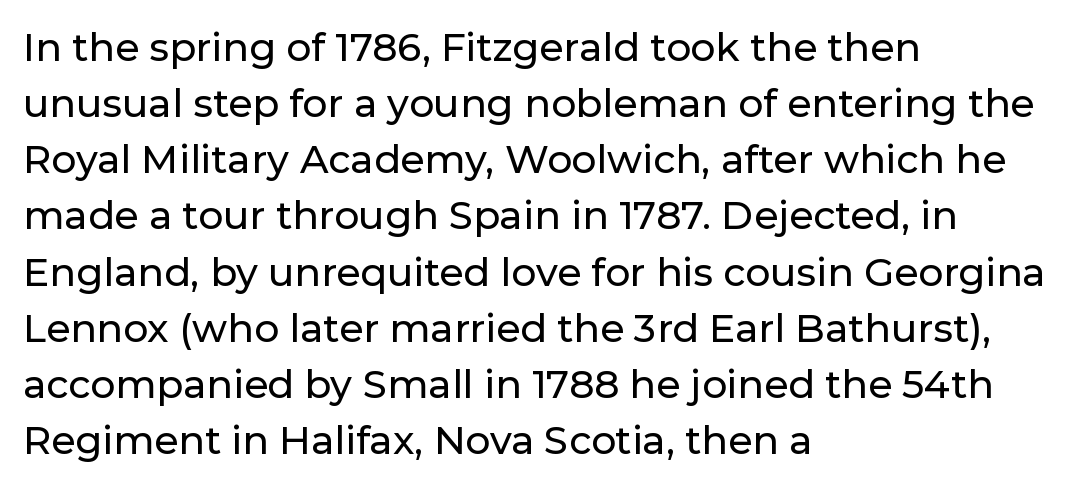
The image shows 39 px sans-serif type, upright; set left-aligned, normal line spacing (1.44x), normal letter spacing, not underlined; low stroke contrast and a medium x-height.
